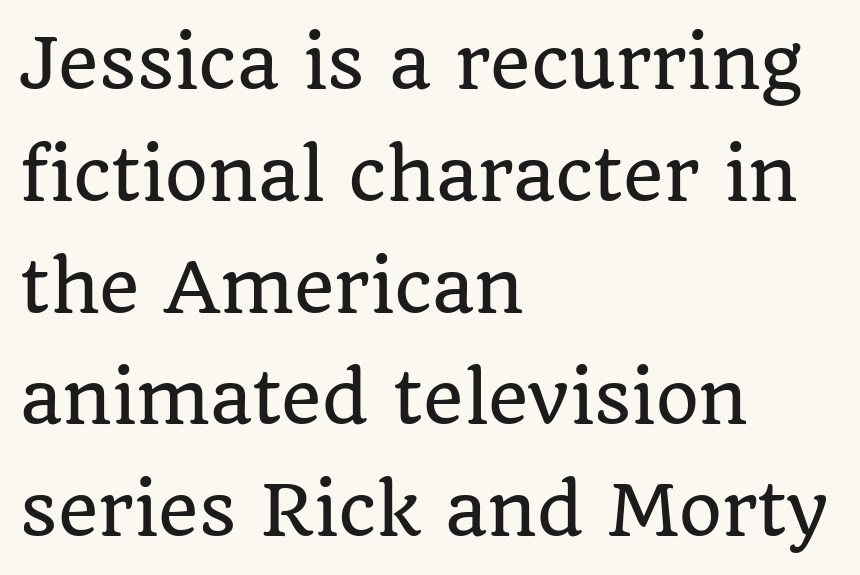
Q: Is the text italic (slanted)? A: No, it is upright.
Q: Is the typeface a serif or a sans-serif typeface? A: Serif.
Q: Is the text underlined? A: No.
Q: How is the paragraph aligned? A: Left-aligned.
Q: Is the spacing between letters normal or unusually wide? A: Normal.
Q: Is the spacing between lines tight, normal or loose? A: Normal.
Q: Width (condensed, normal, or wide)? A: Normal.
Q: Stroke contrast? A: Low.
Q: x-height? A: Large.
Q: Monospaced? A: No.
